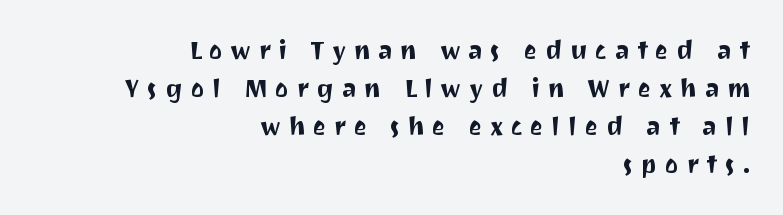
Q: Is the text italic (slanted)? A: No, it is upright.
Q: Is the text underlined? A: No.
Q: How is the paragraph aligned? A: Right-aligned.
Q: Is the spacing between letters normal or unusually wide? A: Unusually wide.
Q: Is the spacing between lines tight, normal or loose? A: Normal.
